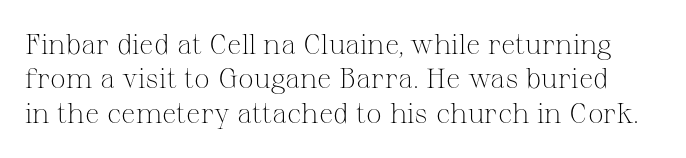
Characters follow at the spacing the type designer built in. Stems and bowls with no extra thickness — not bold. Vertical strokes here are truly vertical. Underline: absent. The font family rendered here belongs to the serif group. Think of a printed novel: that variable character pitch is what you see here.
